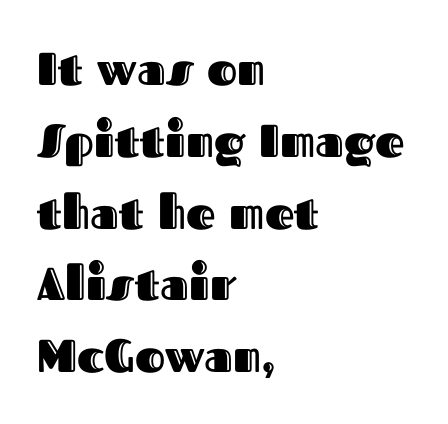
A roman cut, with each character standing at attention. The space directly below the letters is spotless. The rendering uses a moderate line-height, typical for paragraphs. Left-aligned paragraph, ragged on the right.
